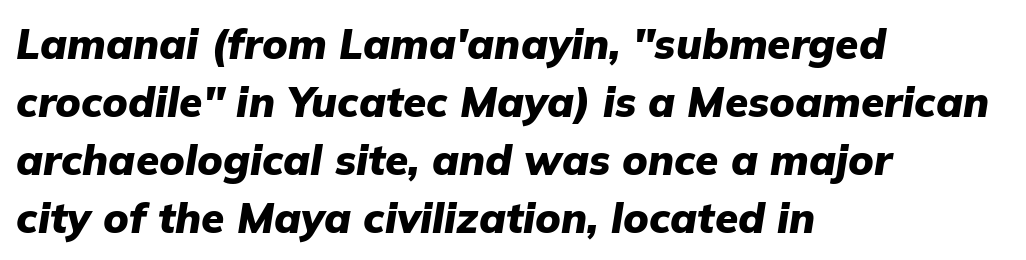
Unmarked baselines from the first word to the last. Nothing unusual about the tracking: characters are spaced as the font intends. As a designer I'd log this as weight 700, bold. It's the slanting kind of type.
